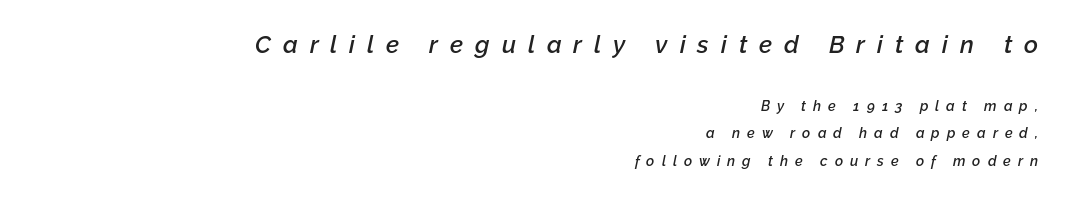
{"italic": "yes", "lean": "right", "slant_degrees": 12, "bold": "semi", "underline": "no", "align": "right", "line_spacing": "loose", "line_spacing_ratio": 1.98, "letter_spacing": "wide", "letter_spacing_em": 0.5, "larger_block": "first", "size_ratio": 1.71, "glyph_px": 24}
